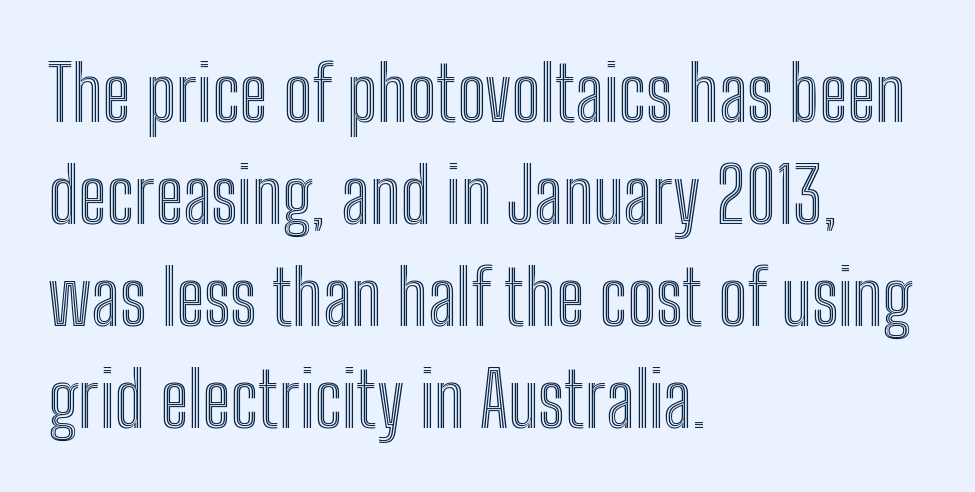
The image shows 75 px condensed type, upright; set left-aligned, normal line spacing (1.36x), normal letter spacing, not underlined; a medium x-height.
